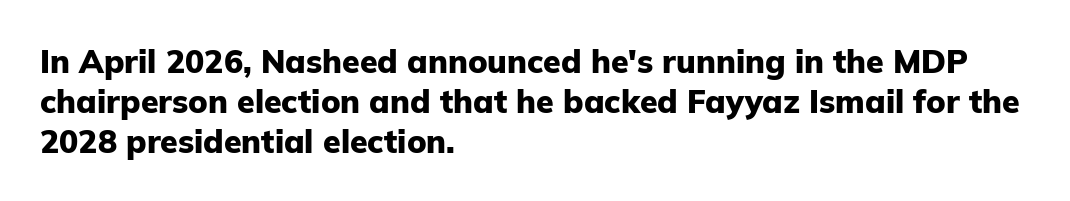
{"serif": "no", "italic": "no", "bold": "yes", "weight": "heavy", "width": "normal", "stroke_contrast": "low", "x_height": "medium", "monospaced": "no", "underline": "no", "align": "left", "line_spacing": "normal", "line_spacing_ratio": 1.25, "letter_spacing": "normal", "letter_spacing_em": 0.0, "glyph_px": 32}
